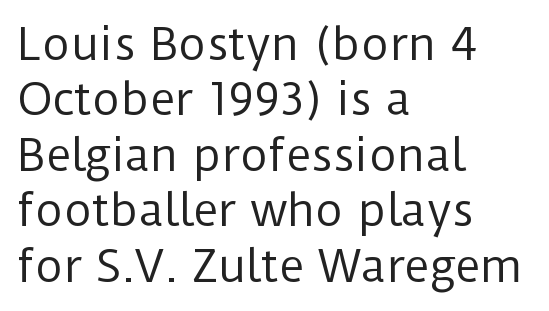
Q: Is the text bold? A: No.
Q: Is the text italic (slanted)? A: No, it is upright.
Q: Is the typeface a serif or a sans-serif typeface? A: Sans-serif.
Q: Is the text underlined? A: No.
Q: How is the paragraph aligned? A: Left-aligned.
Q: Is the spacing between letters normal or unusually wide? A: Normal.
Q: Is the spacing between lines tight, normal or loose? A: Normal.
Q: Width (condensed, normal, or wide)? A: Normal.
Q: Stroke contrast? A: Low.
Q: x-height? A: Medium.
Q: Monospaced? A: No.
